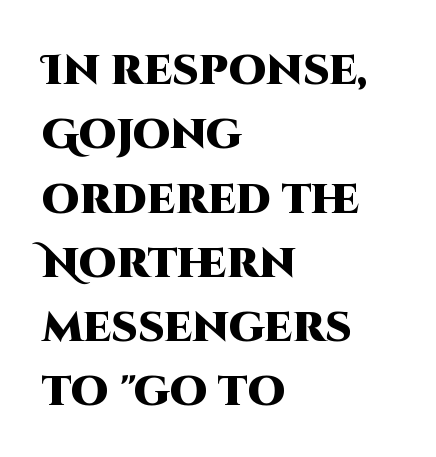
This is heavy type, rendered in bold. Note the varied advance widths — an 'i' is clearly narrower than an 'm'. The zone under the glyphs is completely vacant. Vertically, the passage feels balanced, rows spaced as you'd expect. The text was rendered using a sans face with plain stroke endings.
